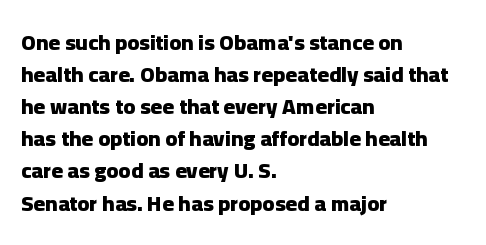
The image shows 22 px bold type, upright; set left-aligned, normal line spacing (1.46x), normal letter spacing, not underlined.
